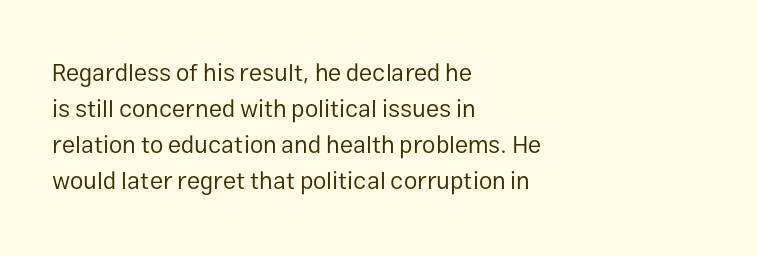
There is no visible air inserted between adjacent glyphs. The rendering anchors every line to the left-hand side. Counters stay open thanks to moderate or lighter strokes. Is there much room between lines? A standard amount, neither cramped nor airy. Type without underlining.
